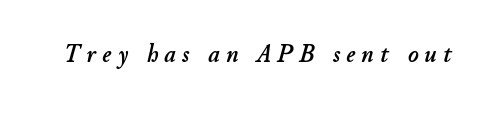
{"italic": "yes", "lean": "right", "slant_degrees": 11, "underline": "no", "letter_spacing": "wide", "letter_spacing_em": 0.25, "glyph_px": 25}
